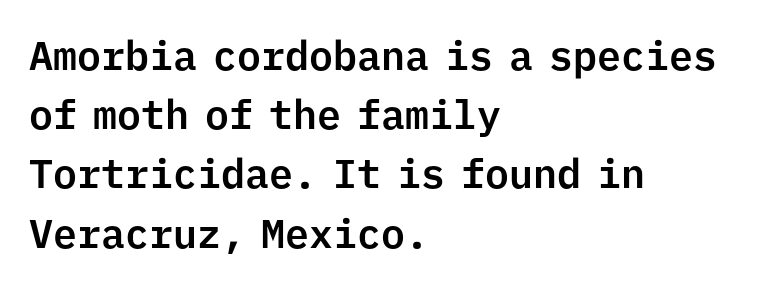
The letters stand straight up with perfectly vertical stems. Is the letter spacing exaggerated? No — it looks like the ordinary default. Observe the absence of serifs on each vertical stroke in this sample. Horizontal alignment here is leftward, the default for most running prose. The words here are not underlined. A normal amount of white space separates one row of letters from the next.
